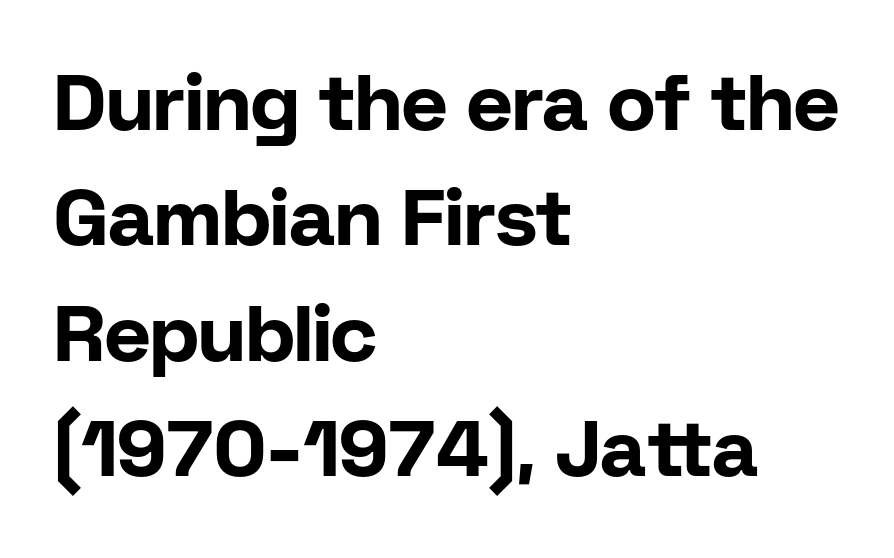
The image shows 79 px bold sans-serif type, upright; set left-aligned, normal line spacing (1.46x), normal letter spacing, not underlined; low stroke contrast and a medium x-height.
